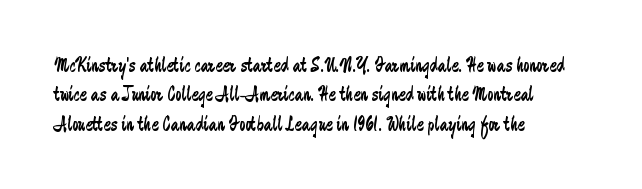
{"bold": "no", "underline": "no", "align": "left", "line_spacing": "normal", "line_spacing_ratio": 1.4, "letter_spacing": "normal", "letter_spacing_em": 0.0, "glyph_px": 21}
